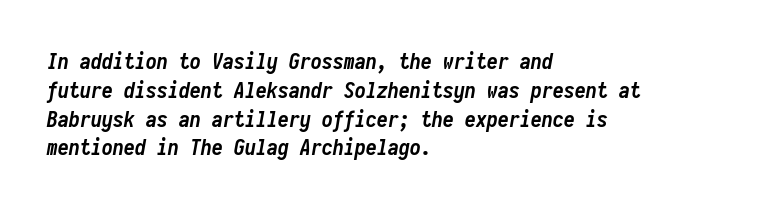
{"italic": "yes", "lean": "right", "slant_degrees": 10, "bold": "yes", "underline": "no", "align": "left", "line_spacing": "normal", "line_spacing_ratio": 1.31, "letter_spacing": "normal", "letter_spacing_em": 0.0, "glyph_px": 22}
